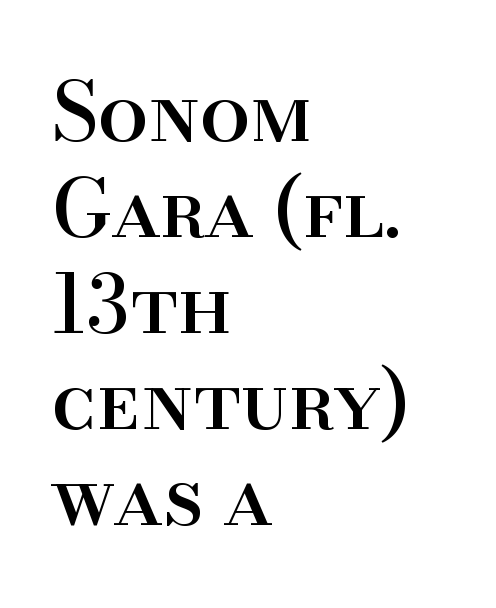
Q: Is the text italic (slanted)? A: No, it is upright.
Q: Is the typeface a serif or a sans-serif typeface? A: Serif.
Q: Is the text underlined? A: No.
Q: How is the paragraph aligned? A: Left-aligned.
Q: Is the spacing between letters normal or unusually wide? A: Normal.
Q: Width (condensed, normal, or wide)? A: Normal.
Q: Stroke contrast? A: High.
Q: x-height? A: Small.
Q: Monospaced? A: No.
